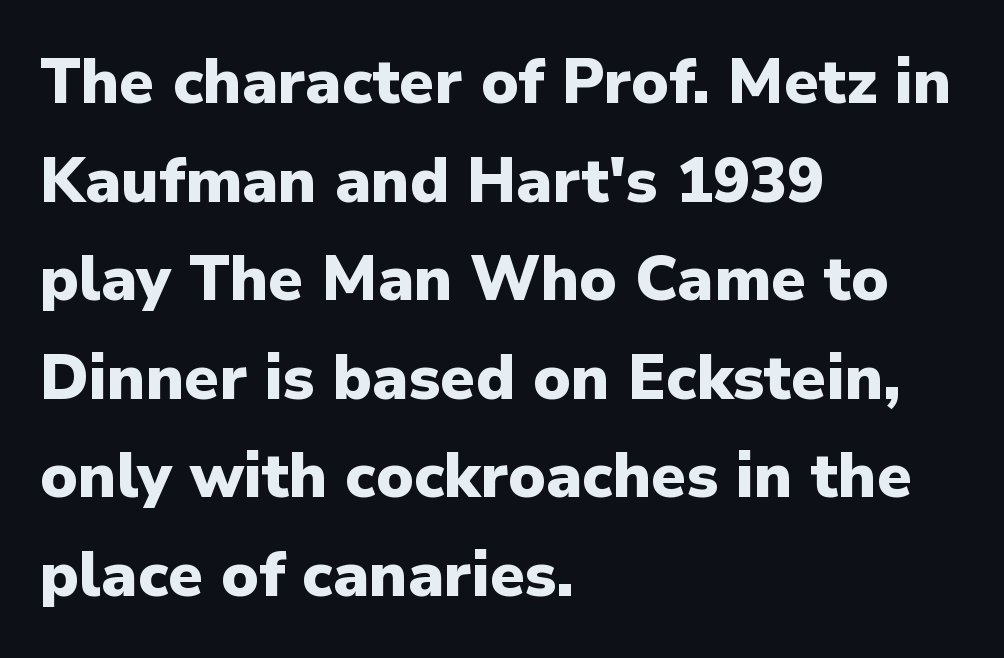
The image shows 62 px heavy sans-serif type, upright; set left-aligned, normal line spacing (1.59x), normal letter spacing, not underlined; low stroke contrast and a medium x-height.
